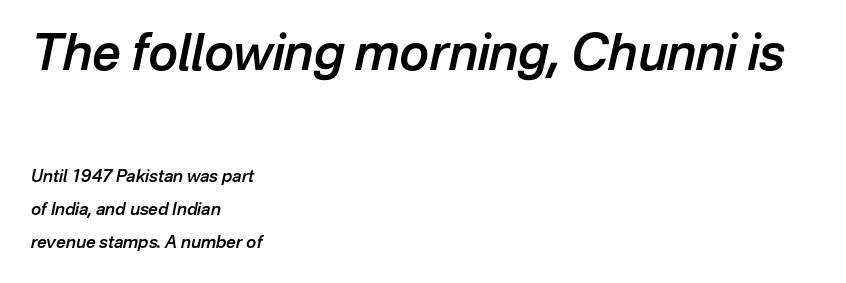
Q: Is the text bold? A: Semi-bold.
Q: Is the text italic (slanted)? A: Yes, it leans right by about 12 degrees.
Q: Is the text underlined? A: No.
Q: How is the paragraph aligned? A: Left-aligned.
Q: Is the spacing between letters normal or unusually wide? A: Normal.
Q: Is the spacing between lines tight, normal or loose? A: Loose.
Q: Which block of text is set in a larger size, the first (top) or the second (bottom)? A: The first (top) one.
Q: Width (condensed, normal, or wide)? A: Normal.
Q: Stroke contrast? A: Low.
Q: x-height? A: Medium.
Q: Monospaced? A: No.
